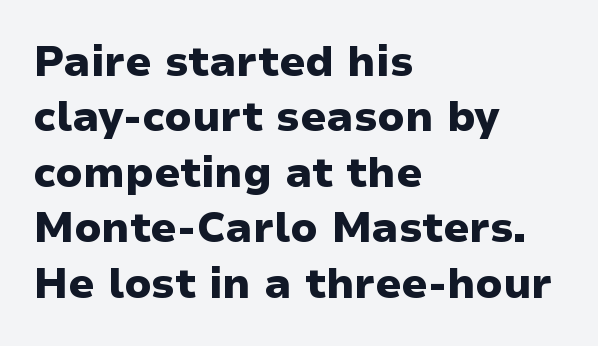
Q: Is the text bold? A: Yes.
Q: Is the text italic (slanted)? A: No, it is upright.
Q: Is the typeface a serif or a sans-serif typeface? A: Sans-serif.
Q: Is the text underlined? A: No.
Q: How is the paragraph aligned? A: Left-aligned.
Q: Is the spacing between letters normal or unusually wide? A: Normal.
Q: Is the spacing between lines tight, normal or loose? A: Normal.
Q: Width (condensed, normal, or wide)? A: Normal.
Q: Stroke contrast? A: Low.
Q: x-height? A: Medium.
Q: Monospaced? A: No.
